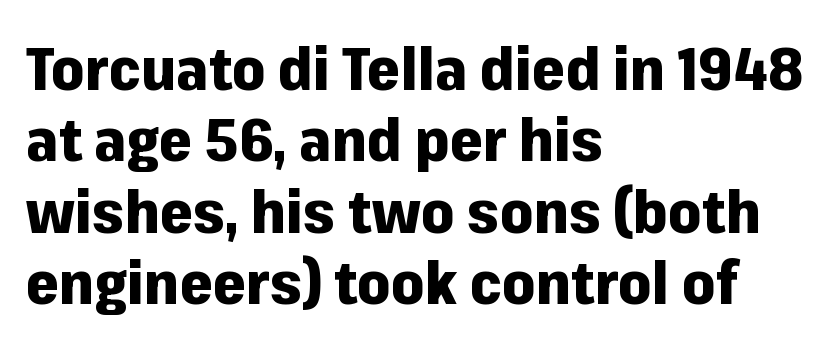
{"serif": "no", "italic": "no", "bold": "yes", "weight": "heavy", "width": "normal", "stroke_contrast": "low", "x_height": "medium", "monospaced": "no", "underline": "no", "align": "left", "line_spacing_ratio": 1.21, "letter_spacing": "normal", "letter_spacing_em": 0.0, "glyph_px": 59}
